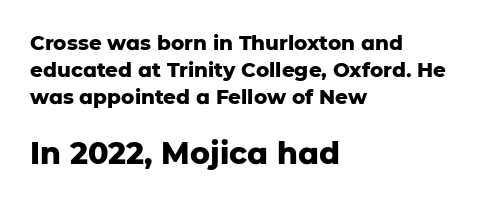
The rendering enlarges the type as you move from the upper chunk to the lower. Vertically, the passage feels balanced, rows spaced as you'd expect. The face used here is a sans, in the tradition of grotesques and geometrics. Glance below the letters and you will spot only blank space.
